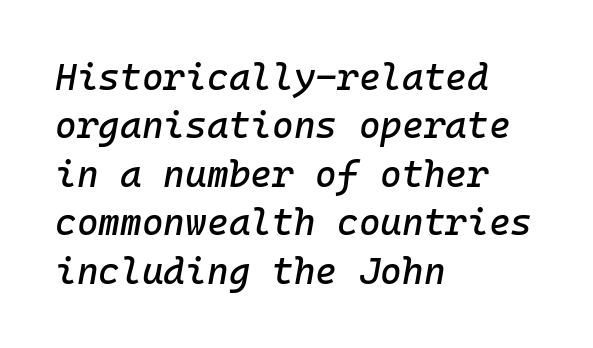
Q: Is the text italic (slanted)? A: Yes, it leans right by about 10 degrees.
Q: Is the text underlined? A: No.
Q: How is the paragraph aligned? A: Left-aligned.
Q: Is the spacing between letters normal or unusually wide? A: Normal.
Q: Is the spacing between lines tight, normal or loose? A: Normal.
Q: Width (condensed, normal, or wide)? A: Normal.
Q: Stroke contrast? A: Low.
Q: x-height? A: Medium.
Q: Monospaced? A: Yes.
